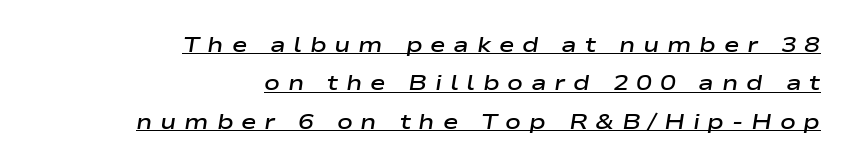
Quick note: italic. Moderately thickened strokes mark this as semibold type. Layout note: lines flush right. Glyph-to-glyph distance is far greater than everyday printed text.
